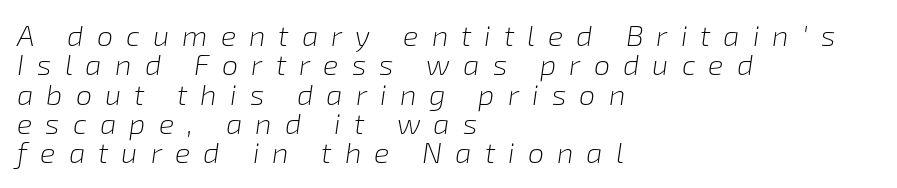
The image shows 29 px light type, italic (leaning right); set left-aligned, tight line spacing (1.01x), unusually wide letter spacing (+0.45 em), not underlined; low stroke contrast and a medium x-height.
